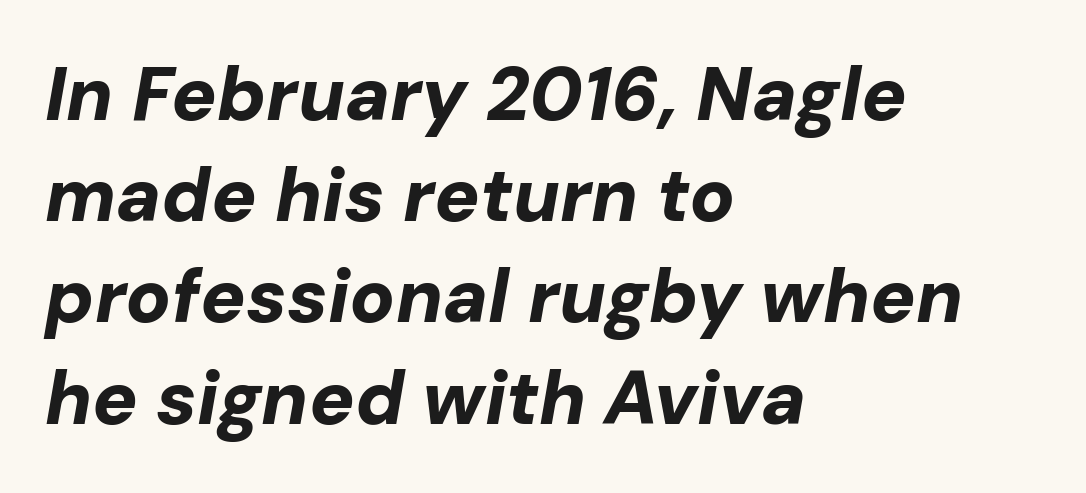
The image shows 75 px bold type, italic (leaning right); set left-aligned, normal line spacing (1.35x), normal letter spacing, not underlined; low stroke contrast and a medium x-height.
